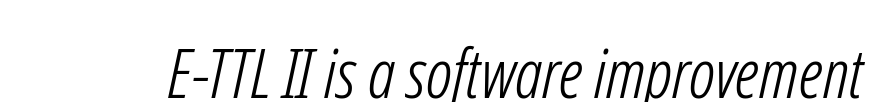
{"serif": "no", "bold": "no", "weight": "light", "width": "condensed", "stroke_contrast": "low", "x_height": "medium", "monospaced": "no", "underline": "no", "letter_spacing": "normal", "letter_spacing_em": 0.0, "glyph_px": 69}
